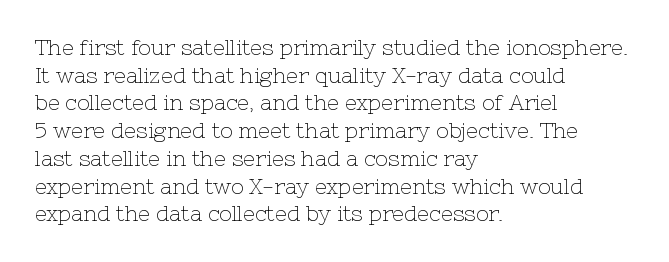
The image shows 21 px text type, upright; set left-aligned, normal line spacing (1.32x), normal letter spacing, not underlined.
